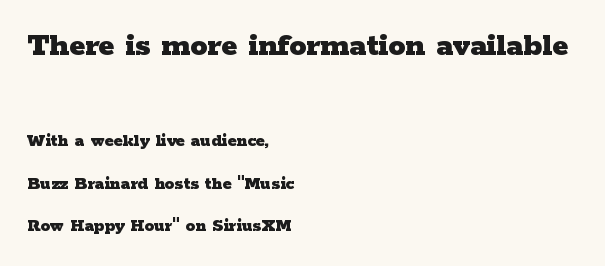
Q: Is the text bold? A: Yes.
Q: Is the text italic (slanted)? A: No, it is upright.
Q: Is the typeface a serif or a sans-serif typeface? A: Serif.
Q: Is the text underlined? A: No.
Q: How is the paragraph aligned? A: Left-aligned.
Q: Is the spacing between letters normal or unusually wide? A: Normal.
Q: Is the spacing between lines tight, normal or loose? A: Loose.
Q: Which block of text is set in a larger size, the first (top) or the second (bottom)? A: The first (top) one.
Q: Width (condensed, normal, or wide)? A: Wide.
Q: Stroke contrast? A: Low.
Q: x-height? A: Medium.
Q: Monospaced? A: No.
